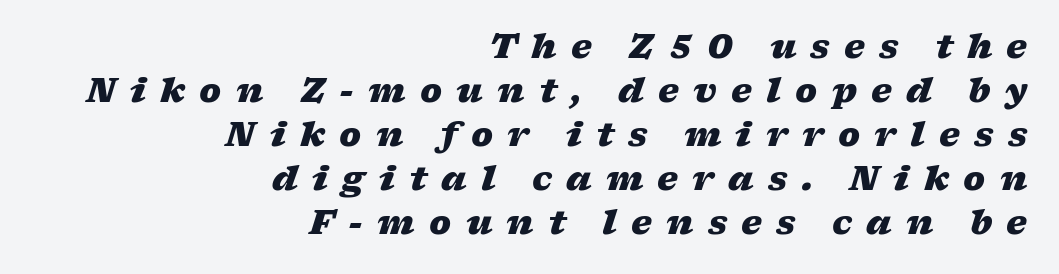
{"italic": "yes", "lean": "right", "slant_degrees": 17, "bold": "yes", "weight": "heavy", "width": "wide", "stroke_contrast": "low", "x_height": "medium", "monospaced": "no", "underline": "no", "align": "right", "line_spacing": "normal", "line_spacing_ratio": 1.33, "letter_spacing": "wide", "letter_spacing_em": 0.43, "glyph_px": 33}
